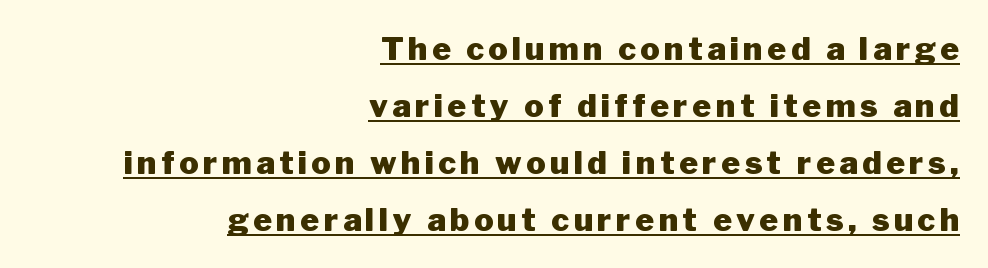
Q: Is the text bold? A: Yes.
Q: Is the text italic (slanted)? A: No, it is upright.
Q: Is the typeface a serif or a sans-serif typeface? A: Sans-serif.
Q: Is the text underlined? A: Yes.
Q: How is the paragraph aligned? A: Right-aligned.
Q: Width (condensed, normal, or wide)? A: Normal.
Q: Stroke contrast? A: Low.
Q: x-height? A: Medium.
Q: Monospaced? A: No.
